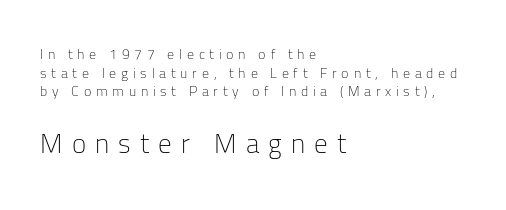
Q: Is the text bold? A: No.
Q: Is the text italic (slanted)? A: No, it is upright.
Q: Is the text underlined? A: No.
Q: How is the paragraph aligned? A: Left-aligned.
Q: Is the spacing between letters normal or unusually wide? A: Unusually wide.
Q: Is the spacing between lines tight, normal or loose? A: Normal.
Q: Which block of text is set in a larger size, the first (top) or the second (bottom)? A: The second (bottom) one.
